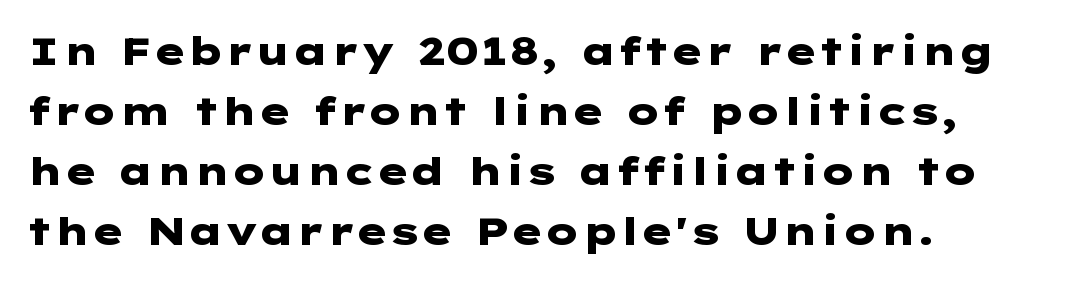
Q: Is the text bold? A: Yes.
Q: Is the text italic (slanted)? A: No, it is upright.
Q: Is the typeface a serif or a sans-serif typeface? A: Sans-serif.
Q: Is the text underlined? A: No.
Q: How is the paragraph aligned? A: Left-aligned.
Q: Is the spacing between letters normal or unusually wide? A: Normal.
Q: Is the spacing between lines tight, normal or loose? A: Normal.
Q: Width (condensed, normal, or wide)? A: Wide.
Q: Stroke contrast? A: Low.
Q: x-height? A: Medium.
